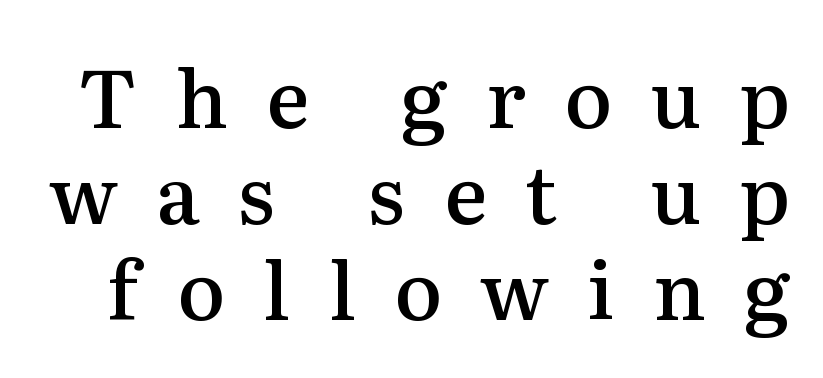
Does extra space separate the letters? Yes, quite a lot of it. Check where the strokes stop: tiny serifs finish them off. The letters advance in unequal steps, a hallmark of proportional type. The lettering stays uniformly vertical, giving the passage a roman look. Summary of weight: moderately heavy, a semibold.
